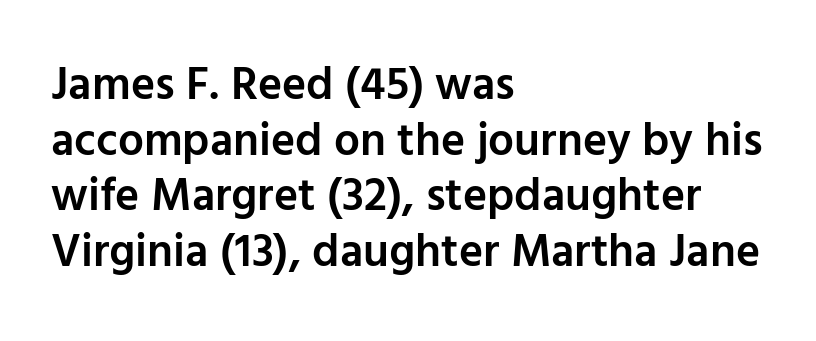
Q: Is the text bold? A: Semi-bold.
Q: Is the text italic (slanted)? A: No, it is upright.
Q: Is the typeface a serif or a sans-serif typeface? A: Sans-serif.
Q: Is the text underlined? A: No.
Q: How is the paragraph aligned? A: Left-aligned.
Q: Is the spacing between letters normal or unusually wide? A: Normal.
Q: Width (condensed, normal, or wide)? A: Normal.
Q: Stroke contrast? A: Low.
Q: x-height? A: Medium.
Q: Monospaced? A: No.
